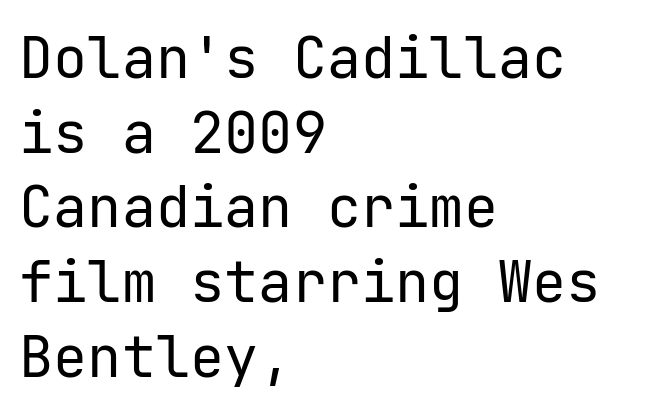
The image shows 57 px regular-weight sans-serif type, upright; set left-aligned, normal line spacing (1.31x), normal letter spacing, not underlined; low stroke contrast and a medium x-height.
